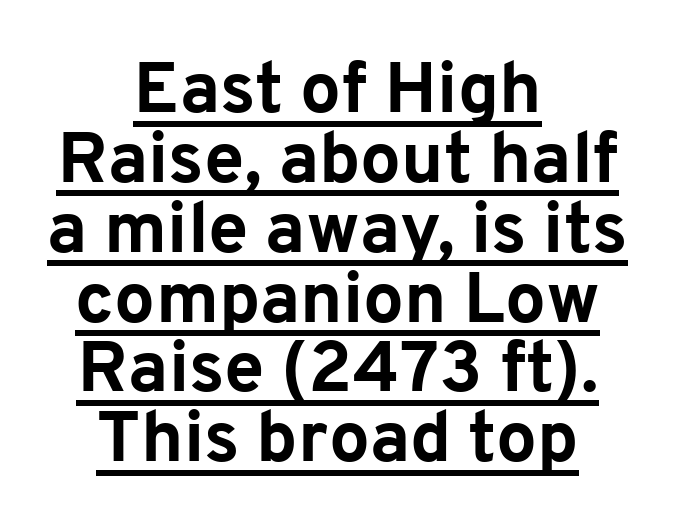
{"serif": "no", "italic": "no", "bold": "yes", "weight": "bold", "width": "normal", "stroke_contrast": "low", "x_height": "medium", "monospaced": "no", "underline": "yes", "align": "center", "line_spacing": "tight", "line_spacing_ratio": 0.97, "letter_spacing": "normal", "letter_spacing_em": 0.0, "glyph_px": 72}
